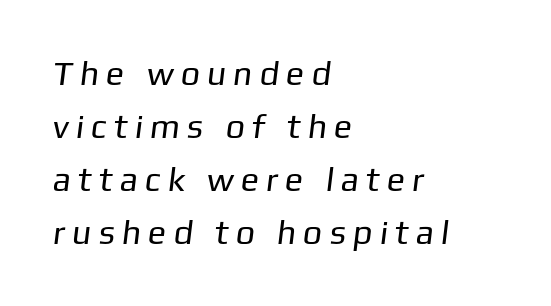
Q: Is the text bold? A: No.
Q: Is the typeface a serif or a sans-serif typeface? A: Sans-serif.
Q: Is the text underlined? A: No.
Q: How is the paragraph aligned? A: Left-aligned.
Q: Is the spacing between letters normal or unusually wide? A: Unusually wide.
Q: Is the spacing between lines tight, normal or loose? A: Normal.
Q: Width (condensed, normal, or wide)? A: Normal.
Q: Stroke contrast? A: Low.
Q: x-height? A: Medium.
Q: Monospaced? A: No.
